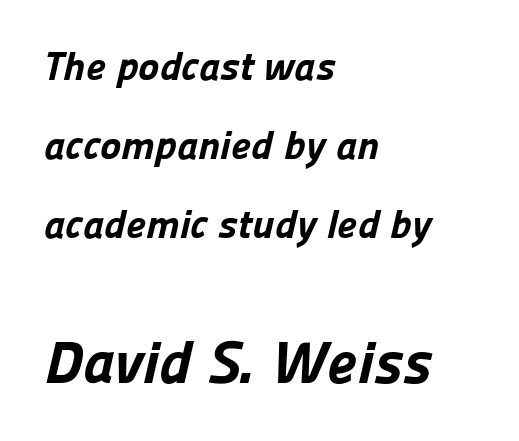
The image shows 60 px bold sans-serif type; set left-aligned, loose line spacing (1.97x), normal letter spacing, not underlined; the second (bottom) block is 1.5x larger; low stroke contrast and a medium x-height.
